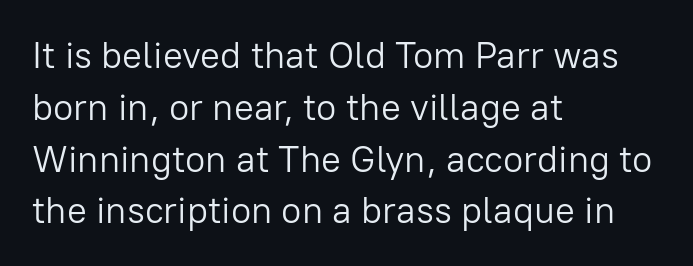
{"serif": "no", "italic": "no", "bold": "no", "weight": "light", "width": "normal", "stroke_contrast": "low", "x_height": "medium", "monospaced": "no", "underline": "no", "align": "left", "line_spacing": "normal", "line_spacing_ratio": 1.4, "letter_spacing": "normal", "letter_spacing_em": 0.0, "glyph_px": 37}
